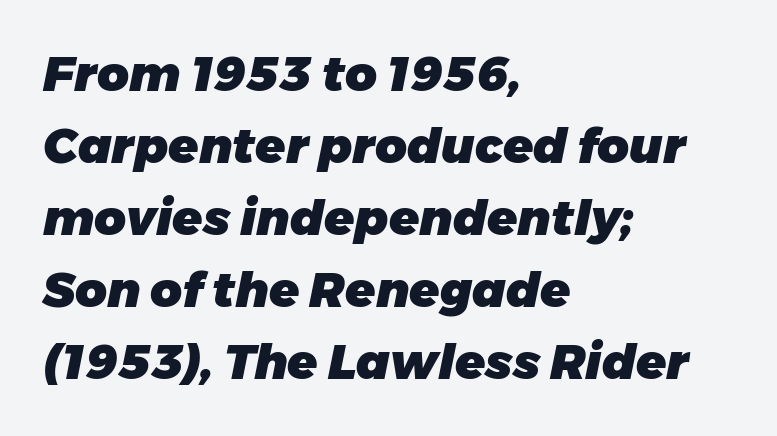
If you drew a line through each stem, it would be angled. This sample has the flowing, uneven cadence of proportional lettering. The specimen omits any rule beneath the text block's lines. Honestly, the letter spacing is just normal — you wouldn't notice it.
